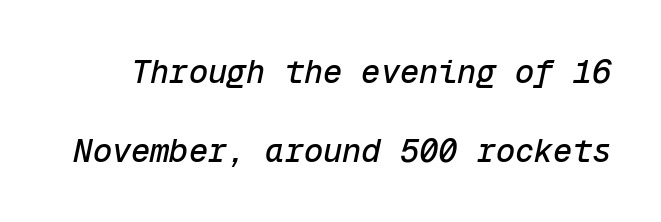
Q: Is the text italic (slanted)? A: Yes, it leans right by about 12 degrees.
Q: Is the text underlined? A: No.
Q: Is the spacing between letters normal or unusually wide? A: Normal.
Q: Is the spacing between lines tight, normal or loose? A: Loose.
Q: Width (condensed, normal, or wide)? A: Normal.
Q: Stroke contrast? A: Low.
Q: x-height? A: Medium.
Q: Monospaced? A: Yes.
